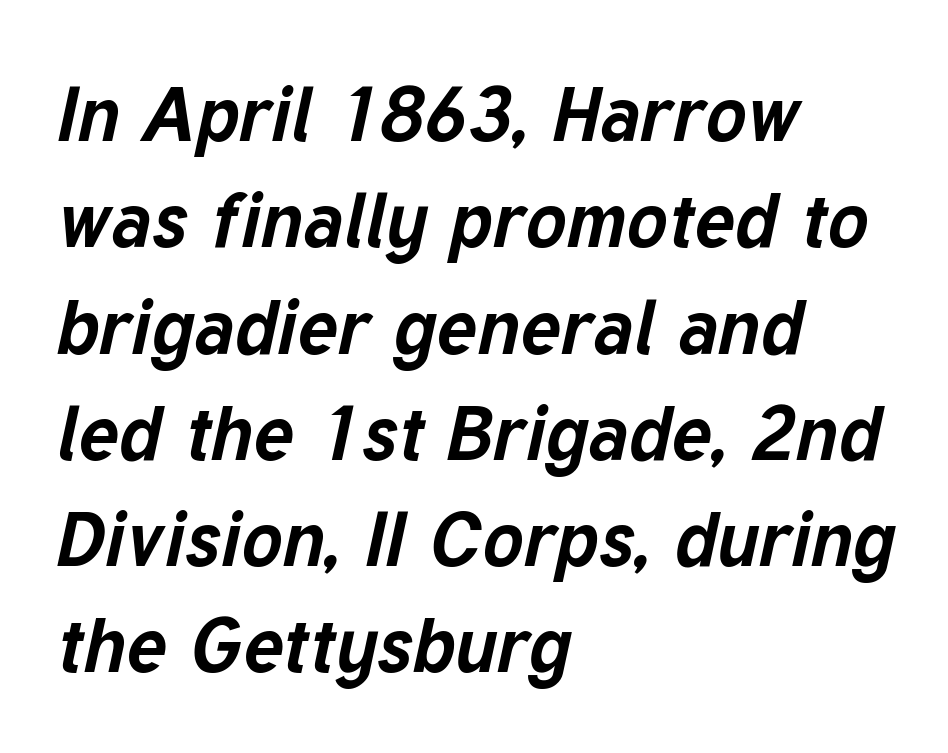
{"italic": "yes", "lean": "right", "slant_degrees": 12, "bold": "yes", "weight": "bold", "width": "normal", "stroke_contrast": "low", "x_height": "medium", "monospaced": "no", "underline": "no", "align": "left", "line_spacing": "normal", "line_spacing_ratio": 1.38, "letter_spacing": "normal", "letter_spacing_em": 0.0, "glyph_px": 77}
